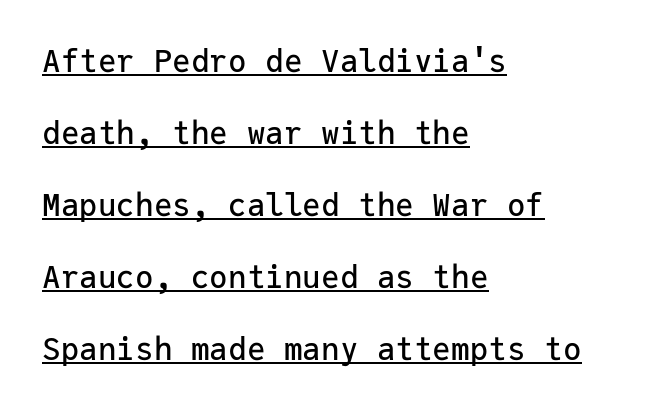
Underlining? Definitely there. Is there any slant? The stems are plumb. This rendering leaves character spacing at its baseline value. The passage is arranged the way most books set body copy — flush left.
